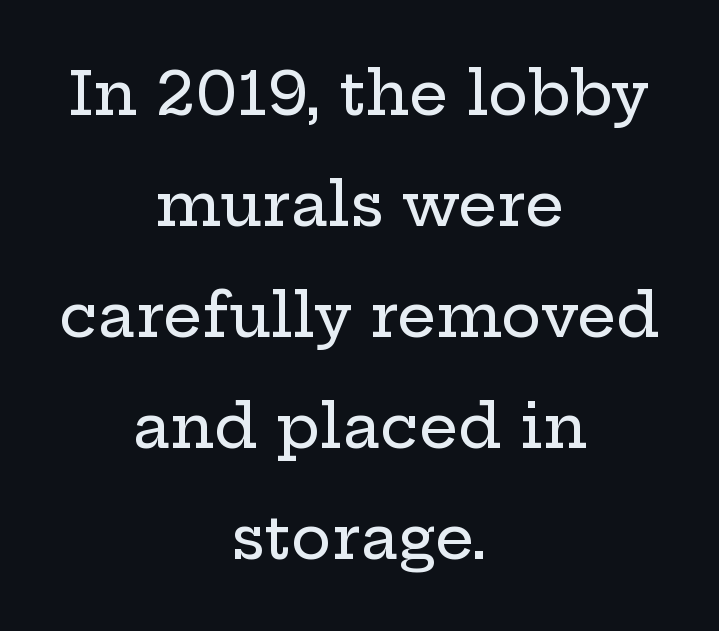
{"serif": "yes", "italic": "no", "width": "wide", "stroke_contrast": "low", "x_height": "medium", "monospaced": "no", "underline": "no", "align": "center", "line_spacing_ratio": 1.82, "letter_spacing": "normal", "letter_spacing_em": 0.0, "glyph_px": 61}
